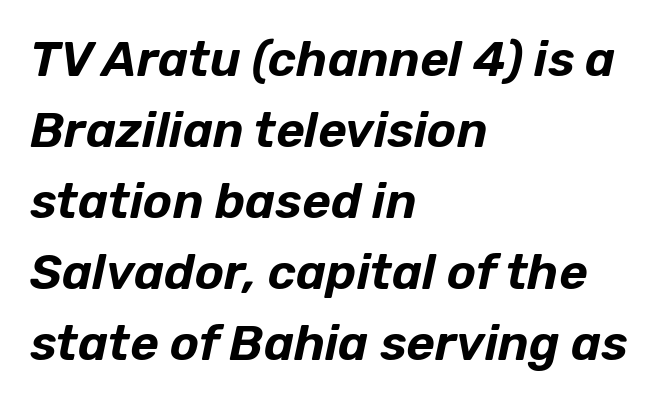
{"italic": "yes", "lean": "right", "slant_degrees": 12, "width": "normal", "stroke_contrast": "low", "x_height": "medium", "monospaced": "no", "underline": "no", "align": "left", "line_spacing": "normal", "line_spacing_ratio": 1.45, "letter_spacing": "normal", "letter_spacing_em": 0.0, "glyph_px": 49}
